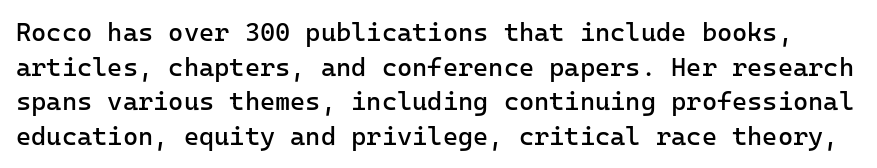
{"italic": "no", "bold": "no", "underline": "no", "line_spacing": "normal", "line_spacing_ratio": 1.33, "letter_spacing": "normal", "letter_spacing_em": 0.0, "glyph_px": 26}
